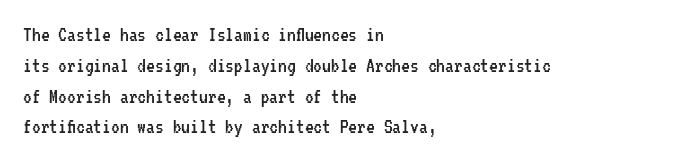
Q: Is the text bold? A: No.
Q: Is the text italic (slanted)? A: No, it is upright.
Q: Is the text underlined? A: No.
Q: How is the paragraph aligned? A: Left-aligned.
Q: Is the spacing between letters normal or unusually wide? A: Normal.
Q: Is the spacing between lines tight, normal or loose? A: Normal.
